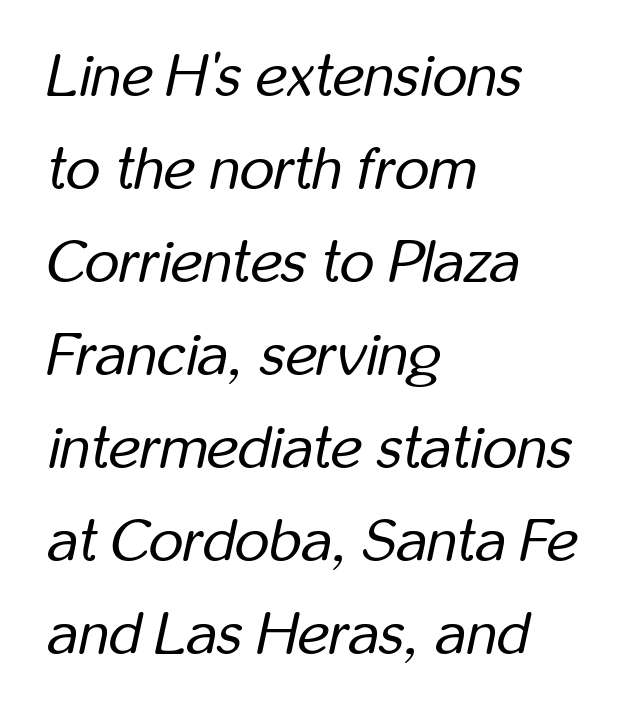
The image shows 60 px regular-weight, condensed type, italic (leaning right); set left-aligned, normal line spacing (1.55x), normal letter spacing, not underlined; low stroke contrast and a medium x-height.
